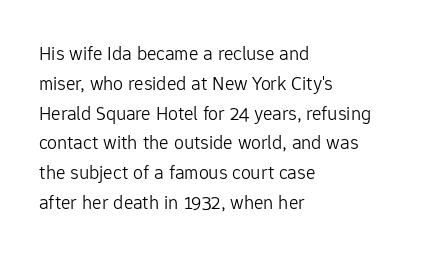
Rule under the text: the space is simply empty. Upright lettering throughout. This rendering leaves character spacing at its baseline value. If you drew a ruler down the left edge, every line would touch it. Is there much room between lines? A standard amount, neither cramped nor airy. This reads as an unemphasized weight, regular at the heaviest.
